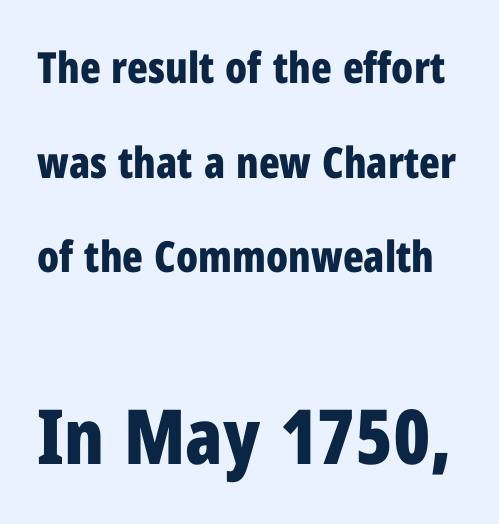
The image shows 76 px bold, condensed sans-serif type, upright; set loose line spacing (2.2x), normal letter spacing, not underlined; the second (bottom) block is 1.77x larger; low stroke contrast and a medium x-height.
